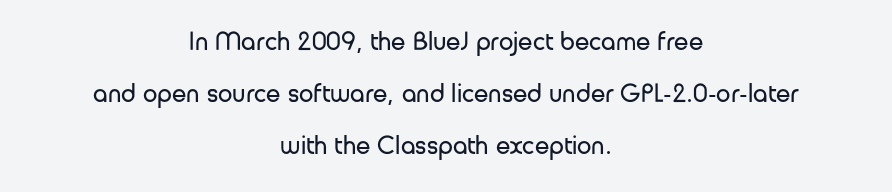
The tracking reads as untouched default to a designer's eye. Layout note: lines centered. One glance says open: line gaps are wider than usual. No letter is thick-stroked: the sample isn't bold. Italic? Not at all — the glyphs are vertical.
